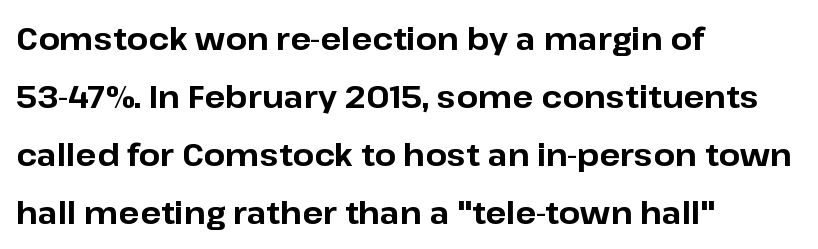
Q: Is the text bold? A: Yes.
Q: Is the text italic (slanted)? A: No, it is upright.
Q: Is the typeface a serif or a sans-serif typeface? A: Sans-serif.
Q: Is the text underlined? A: No.
Q: How is the paragraph aligned? A: Left-aligned.
Q: Is the spacing between letters normal or unusually wide? A: Normal.
Q: Width (condensed, normal, or wide)? A: Normal.
Q: Stroke contrast? A: Low.
Q: x-height? A: Medium.
Q: Monospaced? A: No.
